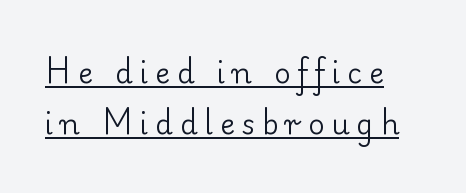
The face looks like a standard text weight, possibly lighter. Vertical strokes here are truly vertical. Decoration check: the copy is underlined. The rendering anchors every line to the left-hand side. These lines are rendered in a variable-pitch font.
